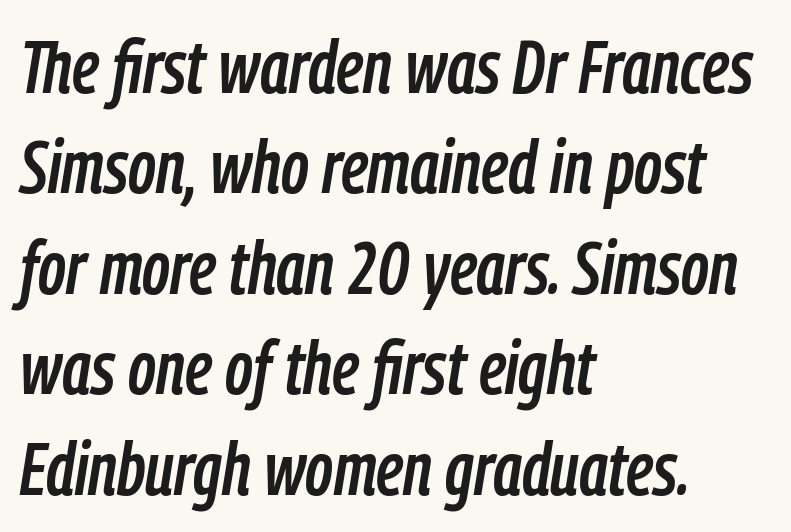
{"italic": "yes", "lean": "right", "slant_degrees": 9, "width": "condensed", "stroke_contrast": "low", "x_height": "medium", "monospaced": "no", "underline": "no", "align": "left", "line_spacing": "normal", "line_spacing_ratio": 1.34, "letter_spacing": "normal", "letter_spacing_em": 0.0, "glyph_px": 75}
